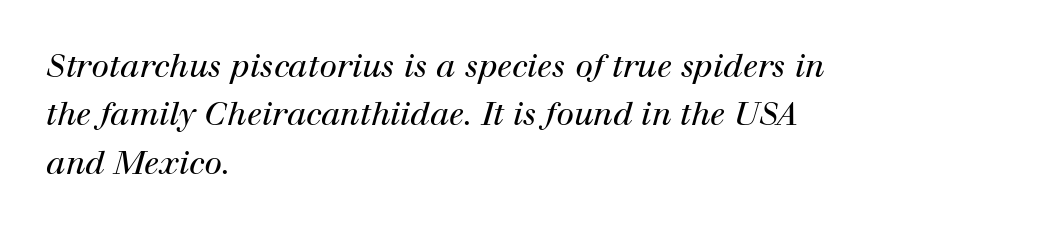
The image shows 32 px regular-weight serif type, italic (leaning right); set left-aligned, normal line spacing (1.51x), normal letter spacing, not underlined; high stroke contrast and a medium x-height.
